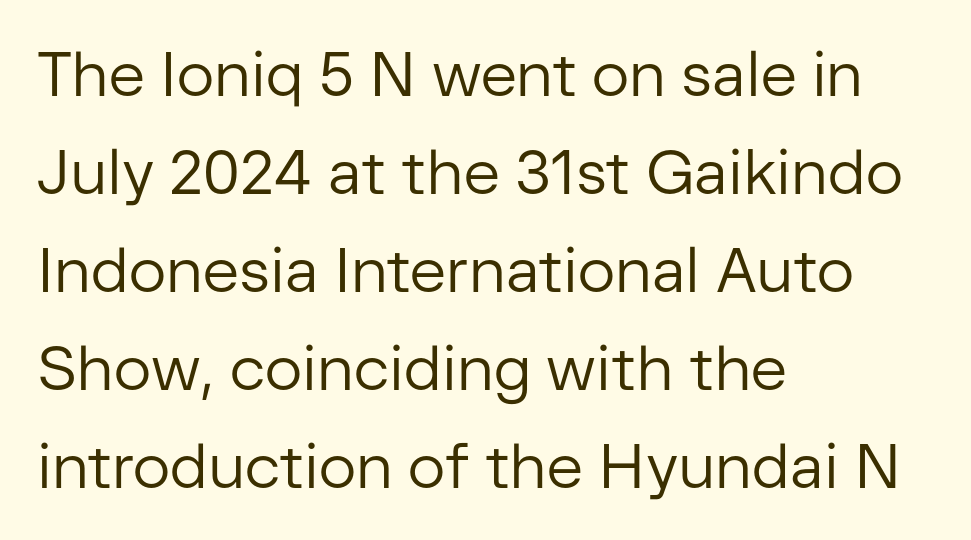
The image shows 62 px regular-weight sans-serif type, upright; set left-aligned, normal line spacing (1.58x), normal letter spacing, not underlined; low stroke contrast and a medium x-height.
